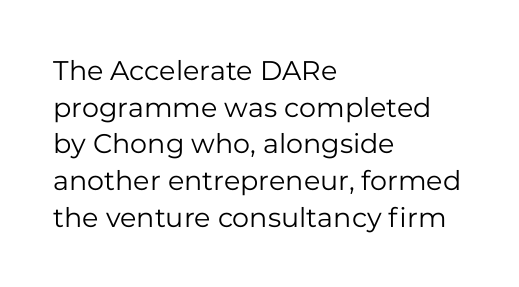
Q: Is the text bold? A: No.
Q: Is the text italic (slanted)? A: No, it is upright.
Q: Is the text underlined? A: No.
Q: How is the paragraph aligned? A: Left-aligned.
Q: Is the spacing between letters normal or unusually wide? A: Normal.
Q: Is the spacing between lines tight, normal or loose? A: Normal.
